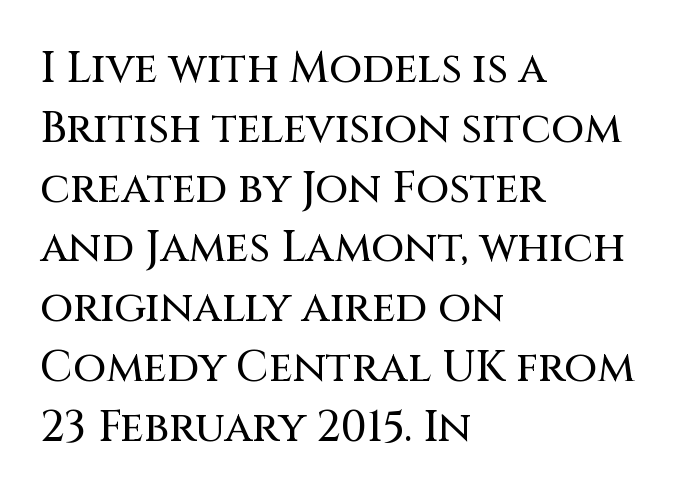
The image shows 43 px sans-serif type, upright; set left-aligned, normal line spacing (1.39x), normal letter spacing, not underlined; medium stroke contrast and a large x-height.
